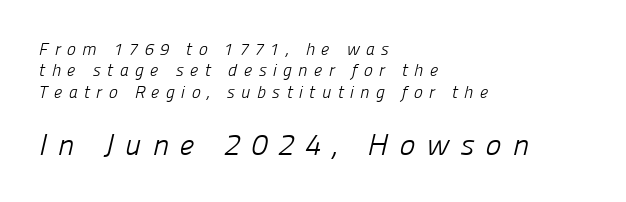
{"serif": "no", "bold": "no", "weight": "light", "width": "normal", "stroke_contrast": "low", "x_height": "medium", "monospaced": "no", "underline": "no", "align": "left", "line_spacing": "normal", "line_spacing_ratio": 1.26, "letter_spacing": "wide", "letter_spacing_em": 0.37, "larger_block": "second", "size_ratio": 1.76, "glyph_px": 30}
